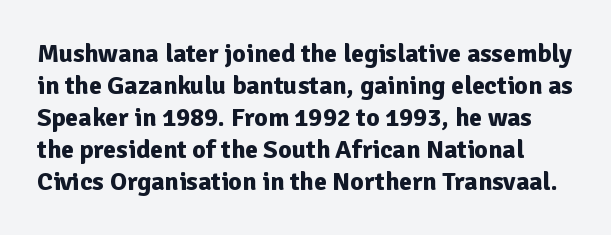
The image shows 26 px bold type, upright; set line spacing 1.23x, normal letter spacing, not underlined.
